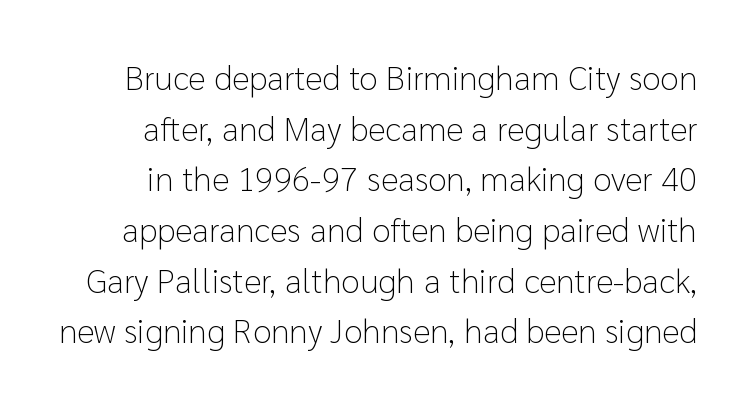
The image shows 34 px light sans-serif type, upright; set normal line spacing (1.49x), normal letter spacing, not underlined; low stroke contrast and a medium x-height.
